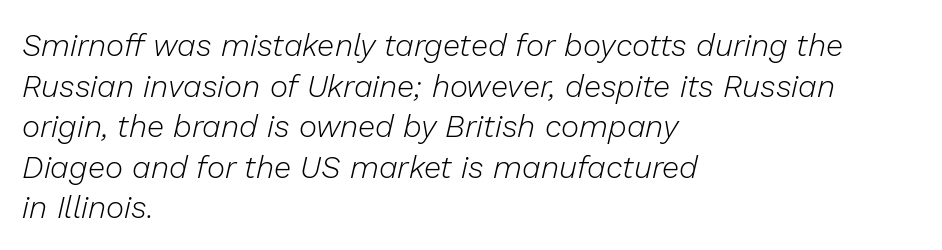
The image shows 31 px light type, italic (leaning right); set left-aligned, normal line spacing (1.31x), normal letter spacing, not underlined; low stroke contrast and a medium x-height.
